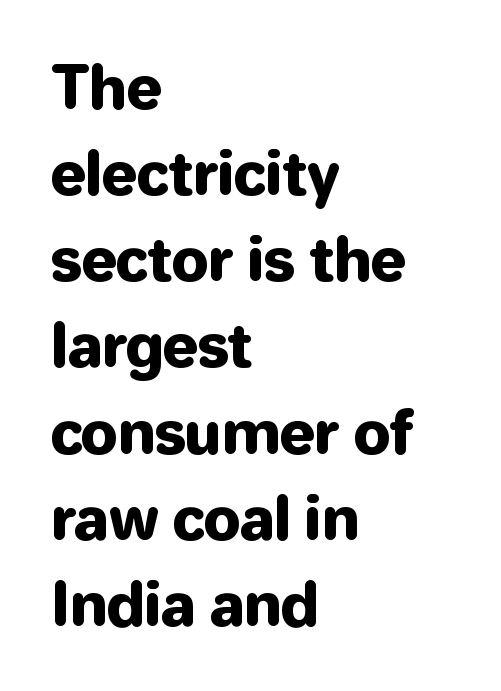
The image shows 59 px sans-serif type, upright; set left-aligned, normal line spacing (1.46x), normal letter spacing, not underlined; low stroke contrast and a medium x-height.
